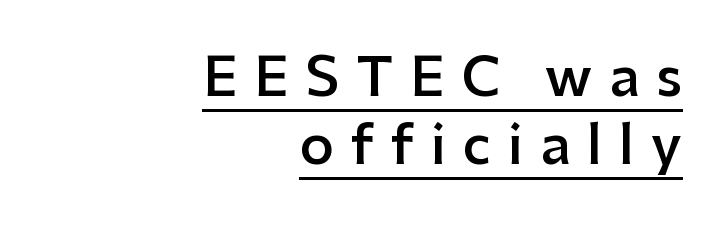
A typesetter would label this face a sans. Underlining? Definitely there. In terms of leading, this rendering sits right in the middle. Layout note: lines flush right. A roman cut, with each character standing at attention. A semibold gives these letters moderate extra thickness, short of bold.
